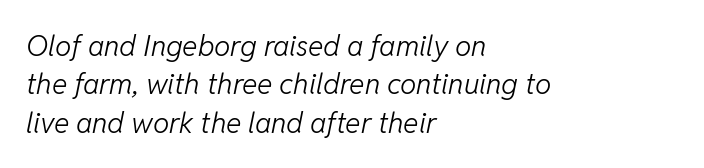
The specimen reads as italic at a glance. Line spacing here is normal. Heaviness? Minimal to ordinary, like unemphasized prose. The space beneath each line is pristine and unruled. Looks like regular typesetting: each glyph gets only the width it needs. Horizontally, the lines are justified to the leading edge only.
